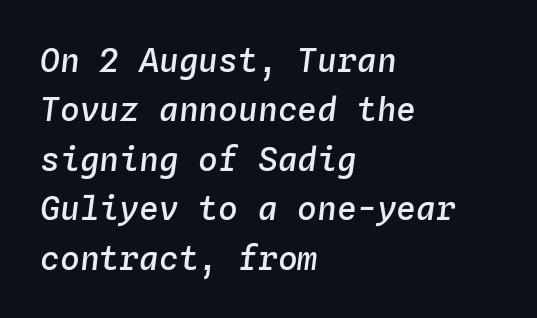
The image shows 33 px semibold type, italic (leaning right), monospaced; set left-aligned, normal line spacing (1.5x), normal letter spacing, not underlined; low stroke contrast and a medium x-height.
